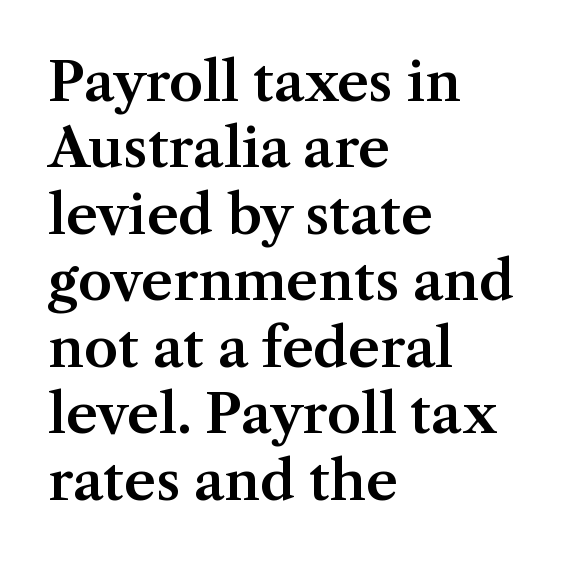
The image shows 54 px serif type, upright; set left-aligned, line spacing 1.23x, normal letter spacing, not underlined; medium stroke contrast and a medium x-height.
